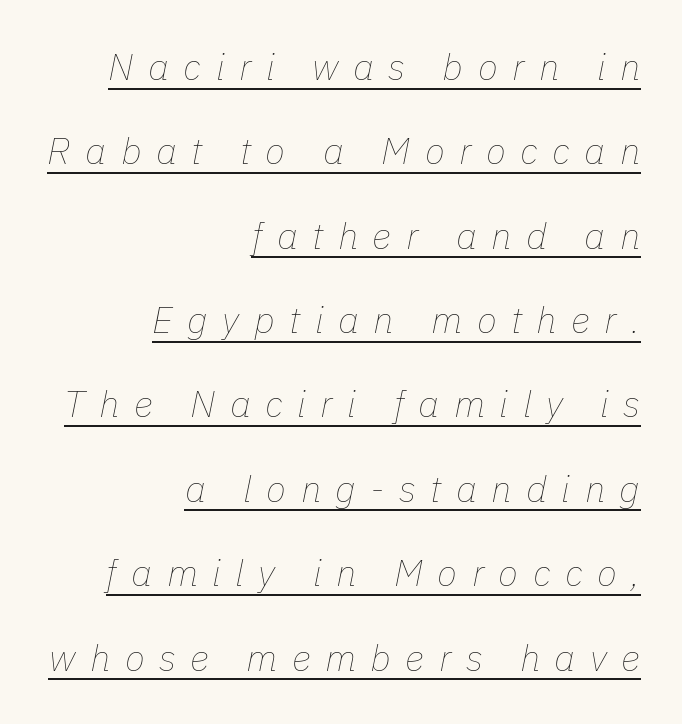
Q: Is the text bold? A: No.
Q: Is the text italic (slanted)? A: Yes, it leans right by about 11 degrees.
Q: Is the text underlined? A: Yes.
Q: How is the paragraph aligned? A: Right-aligned.
Q: Is the spacing between letters normal or unusually wide? A: Unusually wide.
Q: Is the spacing between lines tight, normal or loose? A: Loose.
Q: Width (condensed, normal, or wide)? A: Normal.
Q: Stroke contrast? A: Low.
Q: x-height? A: Medium.
Q: Monospaced? A: No.
